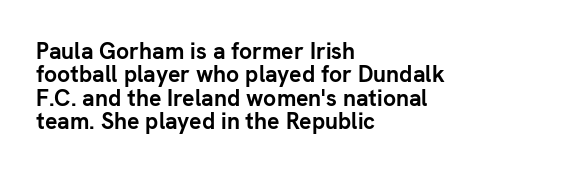
The image shows 23 px bold type, upright; set left-aligned, tight line spacing (1.02x), normal letter spacing, not underlined.
